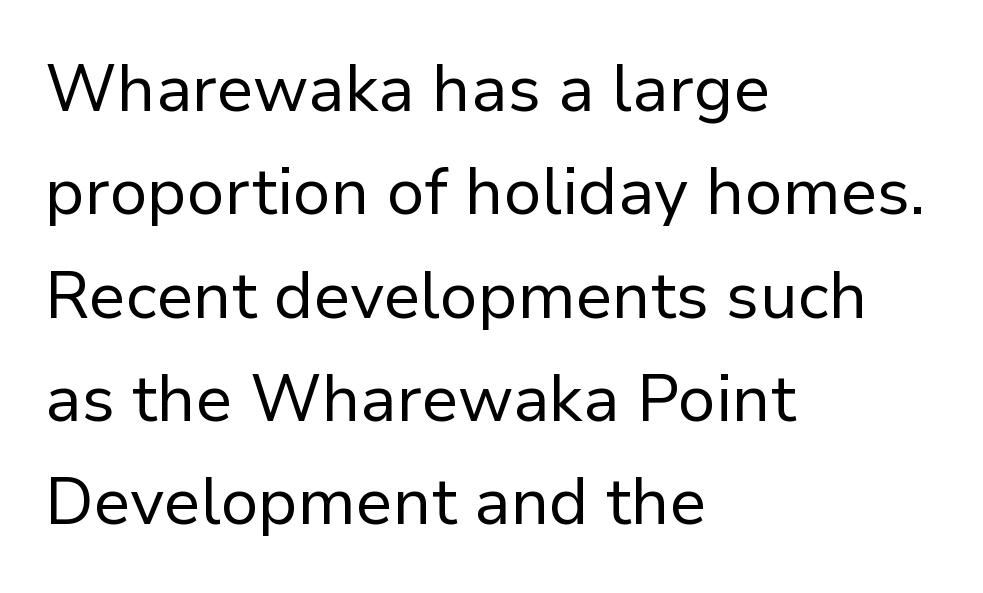
The image shows 65 px regular-weight sans-serif type, upright; set left-aligned, normal line spacing (1.59x), normal letter spacing, not underlined; low stroke contrast and a medium x-height.
